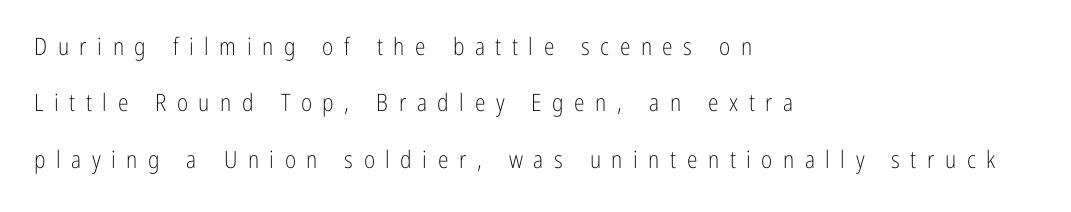
{"italic": "no", "bold": "no", "underline": "no", "align": "left", "line_spacing": "loose", "line_spacing_ratio": 2.35, "letter_spacing": "wide", "letter_spacing_em": 0.44, "glyph_px": 24}
